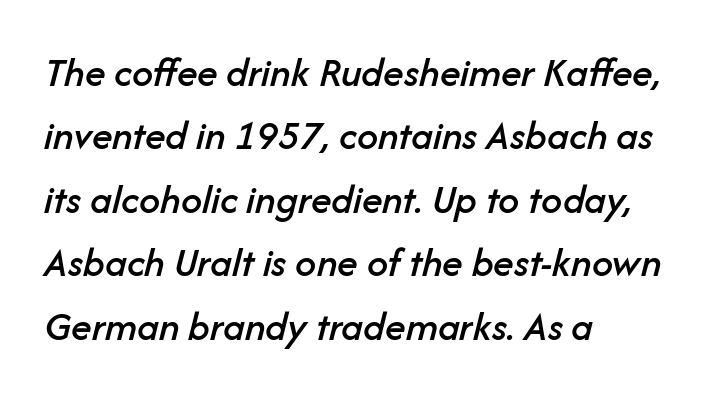
The line-height multiplier appears to be the usual default. The face used here is rendered with its standard letterfit. The space beneath each line is pristine and unruled. Short and long lines alike share a common starting point at left.
